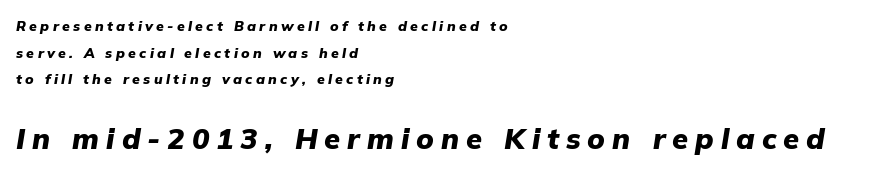
Q: Is the text bold? A: Yes.
Q: Is the text italic (slanted)? A: Yes, it leans right by about 9 degrees.
Q: Is the text underlined? A: No.
Q: How is the paragraph aligned? A: Left-aligned.
Q: Is the spacing between letters normal or unusually wide? A: Unusually wide.
Q: Is the spacing between lines tight, normal or loose? A: Loose.
Q: Which block of text is set in a larger size, the first (top) or the second (bottom)? A: The second (bottom) one.
Q: Width (condensed, normal, or wide)? A: Normal.
Q: Stroke contrast? A: Low.
Q: x-height? A: Medium.
Q: Monospaced? A: No.
